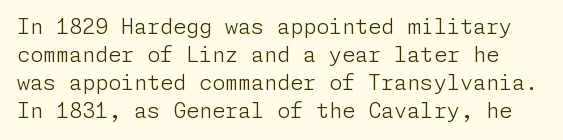
{"italic": "no", "bold": "no", "underline": "no", "line_spacing": "normal", "line_spacing_ratio": 1.33, "letter_spacing": "normal", "letter_spacing_em": 0.0, "glyph_px": 21}
